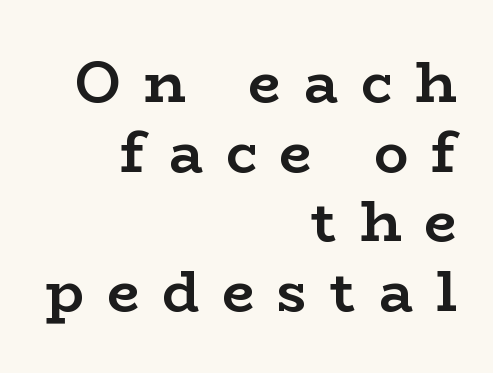
What weight is shown? A full bold with thick strokes. A clean baseline with only descenders dipping below it. Italic: no, the glyphs are upright roman. Someone cranked the tracking dial way up on this one. The font family rendered here belongs to the serif group.
